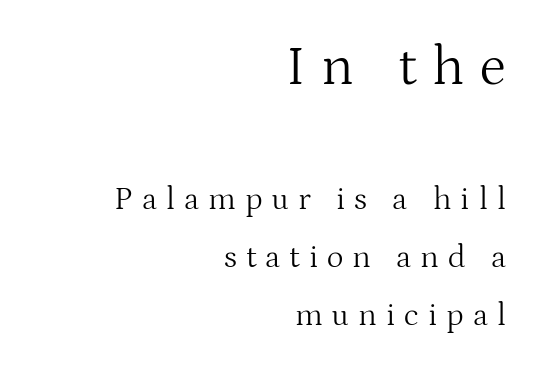
{"serif": "yes", "italic": "no", "bold": "no", "weight": "light", "width": "normal", "stroke_contrast": "medium", "x_height": "medium", "monospaced": "no", "underline": "no", "align": "right", "line_spacing_ratio": 1.81, "letter_spacing": "wide", "letter_spacing_em": 0.28, "larger_block": "first", "size_ratio": 1.75, "glyph_px": 56}
